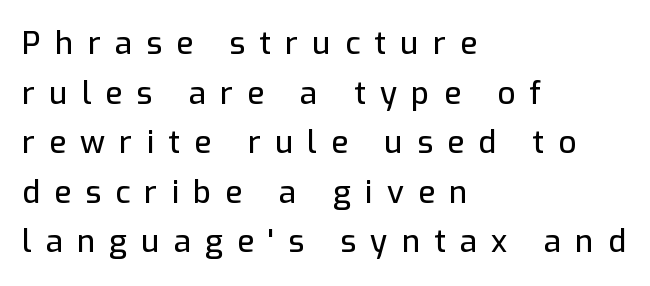
Do the characters align in a grid? No, the font is proportional. The specimen reads as upright at a glance. The horizontal fit of the characters is loose and conspicuously gappy. Normally led — the rows are evenly, conventionally spaced. Anything drawn beneath the words? Only blank space. This sample is left-justified, so line endings fall wherever the words run out.
